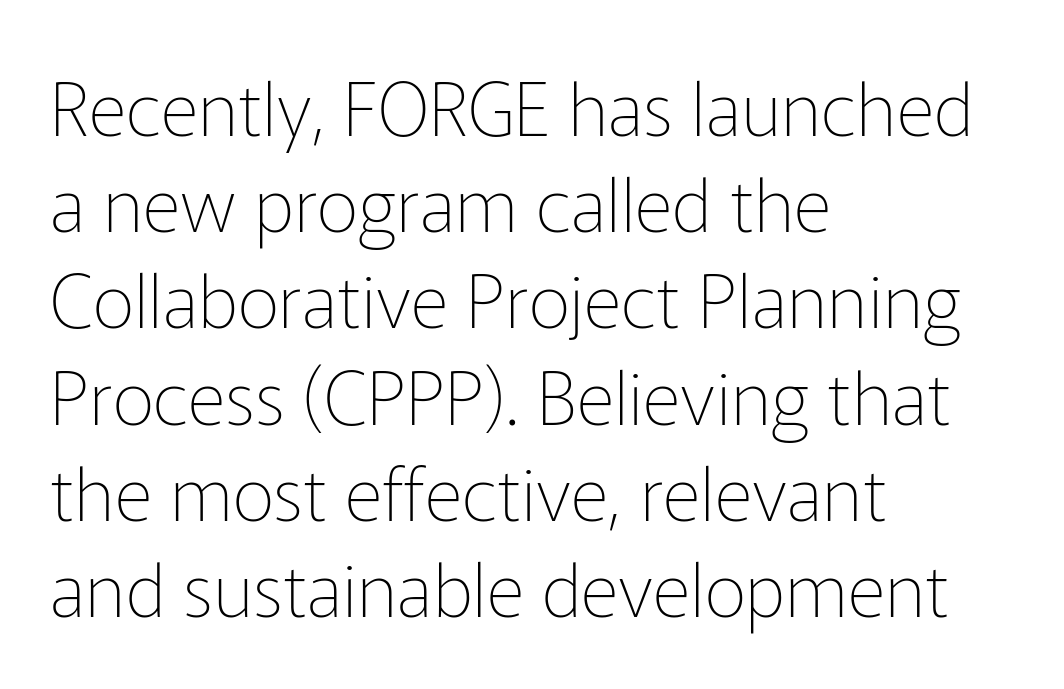
The image shows 74 px thin sans-serif type, upright; set left-aligned, normal line spacing (1.3x), normal letter spacing, not underlined; low stroke contrast and a medium x-height.
